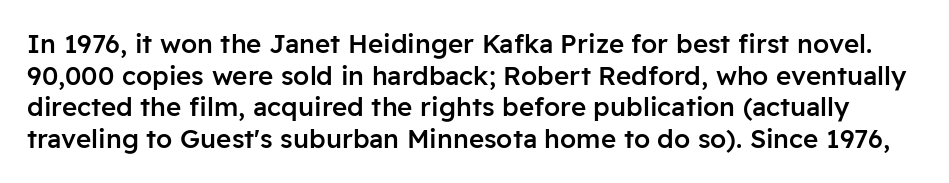
Stems and bowls a touch heavier than normal — semibold. Vertical strokes here are truly vertical. The gap between lines stays unmarked. A typesetter would call this zero additional tracking.
